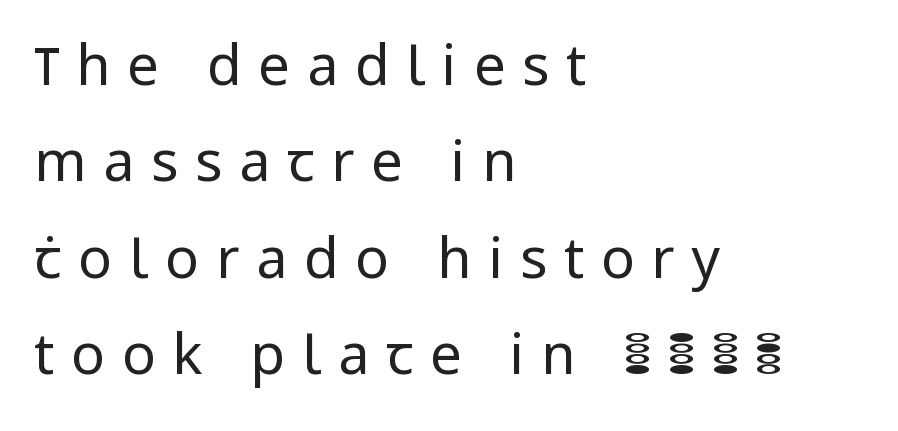
{"serif": "no", "italic": "no", "bold": "no", "weight": "regular", "width": "normal", "stroke_contrast": "low", "x_height": "medium", "monospaced": "no", "underline": "no", "align": "left", "line_spacing_ratio": 1.72, "letter_spacing": "wide", "letter_spacing_em": 0.3, "glyph_px": 56}
